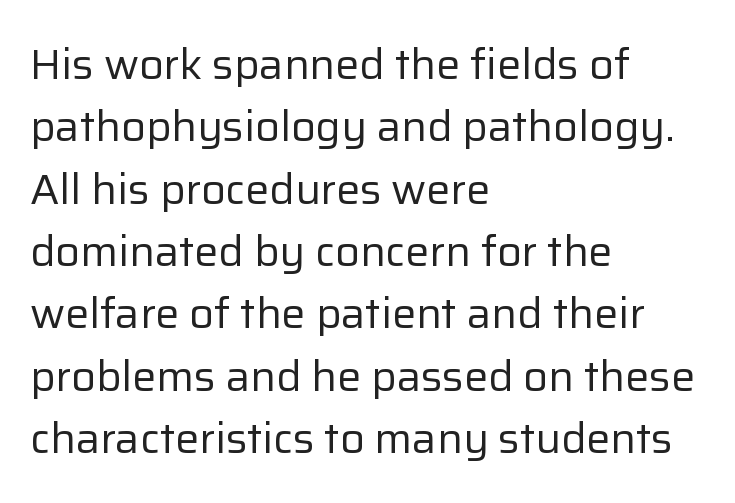
The image shows 43 px regular-weight sans-serif type, upright; set left-aligned, normal line spacing (1.45x), normal letter spacing, not underlined; low stroke contrast and a medium x-height.
